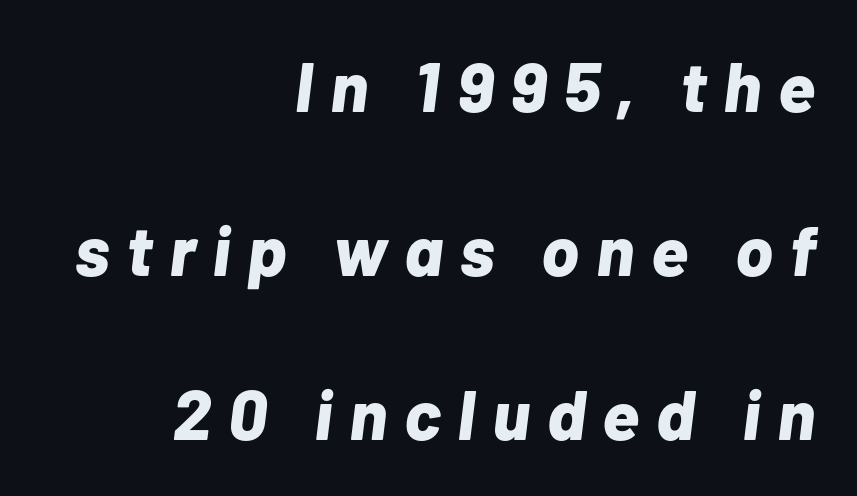
Q: Is the text bold? A: Yes.
Q: Is the text italic (slanted)? A: Yes, it leans right by about 7 degrees.
Q: Is the text underlined? A: No.
Q: How is the paragraph aligned? A: Right-aligned.
Q: Is the spacing between letters normal or unusually wide? A: Unusually wide.
Q: Is the spacing between lines tight, normal or loose? A: Loose.
Q: Width (condensed, normal, or wide)? A: Normal.
Q: Stroke contrast? A: Low.
Q: x-height? A: Medium.
Q: Monospaced? A: No.
